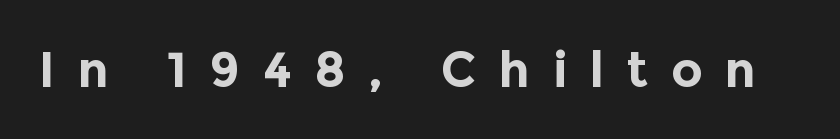
{"serif": "no", "italic": "no", "bold": "yes", "weight": "bold", "width": "normal", "x_height": "medium", "monospaced": "no", "underline": "no", "letter_spacing": "wide", "letter_spacing_em": 0.46, "glyph_px": 49}
